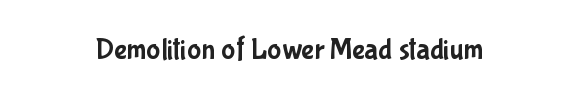
The image shows 30 px condensed sans-serif type, upright; set normal letter spacing, not underlined; low stroke contrast and a medium x-height.
